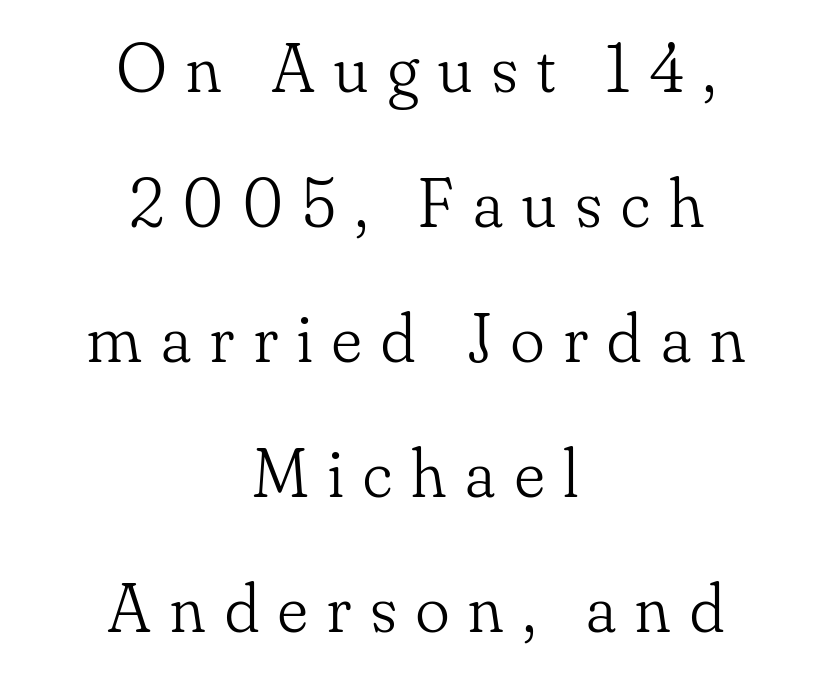
The weight tops out at a normal text grade. Widely set lines give the paragraph a tall, airy silhouette. Unlike italic type, these characters show no tilt at all. Check under the words: just untouched page. The rendering uses natural spacing where letterforms have individual widths.
